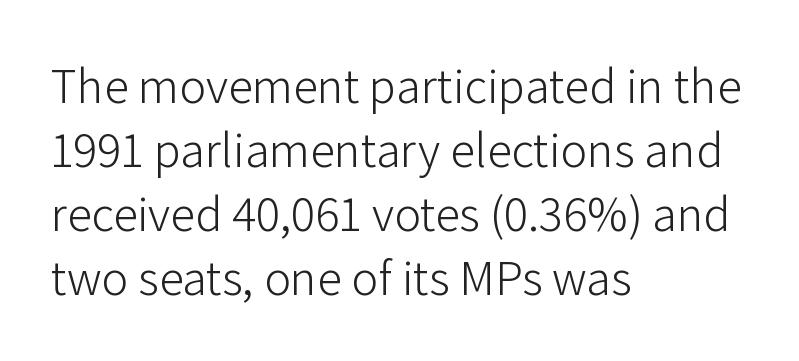
{"serif": "no", "italic": "no", "bold": "no", "weight": "light", "width": "normal", "stroke_contrast": "low", "x_height": "medium", "monospaced": "no", "underline": "no", "align": "left", "line_spacing": "normal", "line_spacing_ratio": 1.28, "letter_spacing": "normal", "letter_spacing_em": 0.0, "glyph_px": 50}
